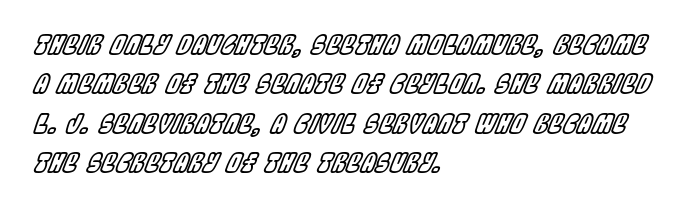
Q: Is the text italic (slanted)? A: Yes, it leans right by about 22 degrees.
Q: Is the text underlined? A: No.
Q: How is the paragraph aligned? A: Left-aligned.
Q: Is the spacing between letters normal or unusually wide? A: Normal.
Q: Is the spacing between lines tight, normal or loose? A: Normal.
